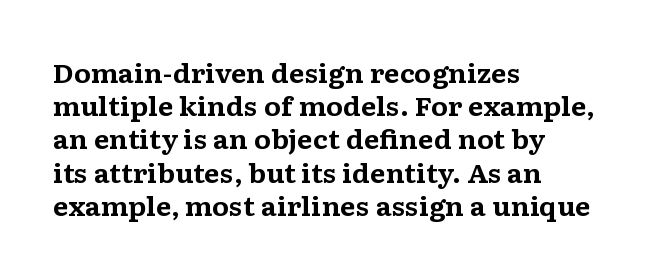
Q: Is the text bold? A: Yes.
Q: Is the text italic (slanted)? A: No, it is upright.
Q: Is the text underlined? A: No.
Q: How is the paragraph aligned? A: Left-aligned.
Q: Is the spacing between letters normal or unusually wide? A: Normal.
Q: Is the spacing between lines tight, normal or loose? A: Normal.
